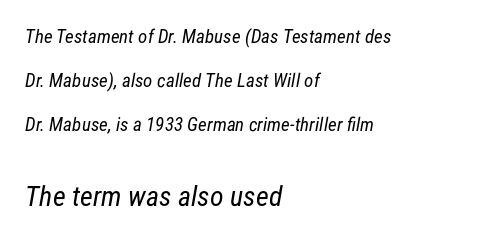
The image shows 28 px regular-weight, condensed sans-serif type; set left-aligned, loose line spacing (2.32x), normal letter spacing, not underlined; the second (bottom) block is 1.47x larger; low stroke contrast and a medium x-height.
